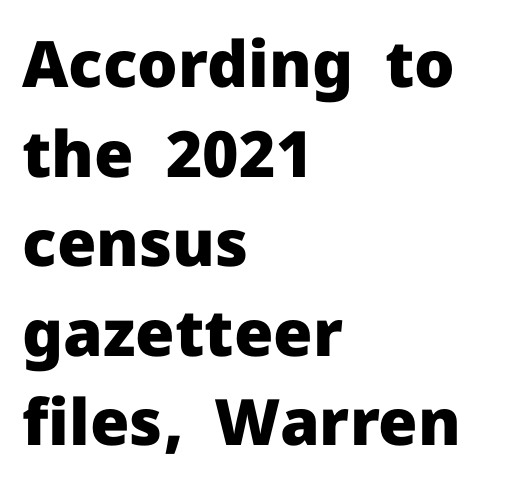
{"serif": "no", "italic": "no", "bold": "yes", "weight": "heavy", "width": "normal", "stroke_contrast": "low", "x_height": "medium", "monospaced": "no", "underline": "no", "align": "left", "line_spacing": "normal", "line_spacing_ratio": 1.4, "letter_spacing": "normal", "letter_spacing_em": 0.0, "glyph_px": 64}
